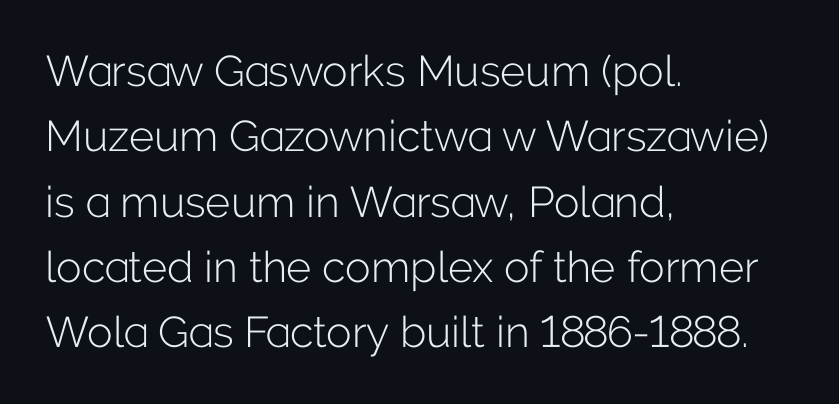
Note: no serifs on the glyphs. The letters sit at their default tracking, neither squeezed nor spread. Is this a heavy cut? Hardly; it is regular or lighter. The designer left line spacing at the default.
